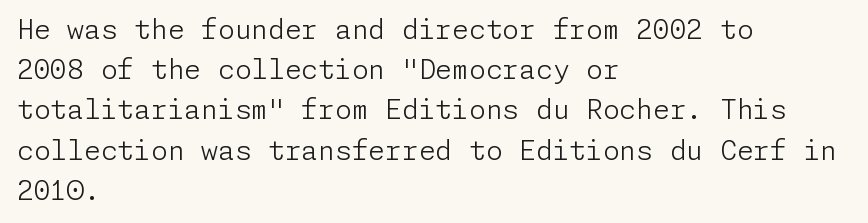
Q: Is the text bold? A: No.
Q: Is the text italic (slanted)? A: No, it is upright.
Q: Is the text underlined? A: No.
Q: How is the paragraph aligned? A: Left-aligned.
Q: Is the spacing between letters normal or unusually wide? A: Normal.
Q: Is the spacing between lines tight, normal or loose? A: Normal.
